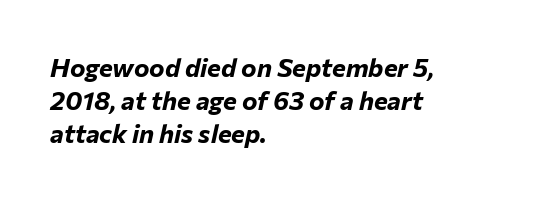
Q: Is the text bold? A: Yes.
Q: Is the text italic (slanted)? A: Yes, it leans right by about 12 degrees.
Q: Is the text underlined? A: No.
Q: How is the paragraph aligned? A: Left-aligned.
Q: Is the spacing between letters normal or unusually wide? A: Normal.
Q: Is the spacing between lines tight, normal or loose? A: Normal.
